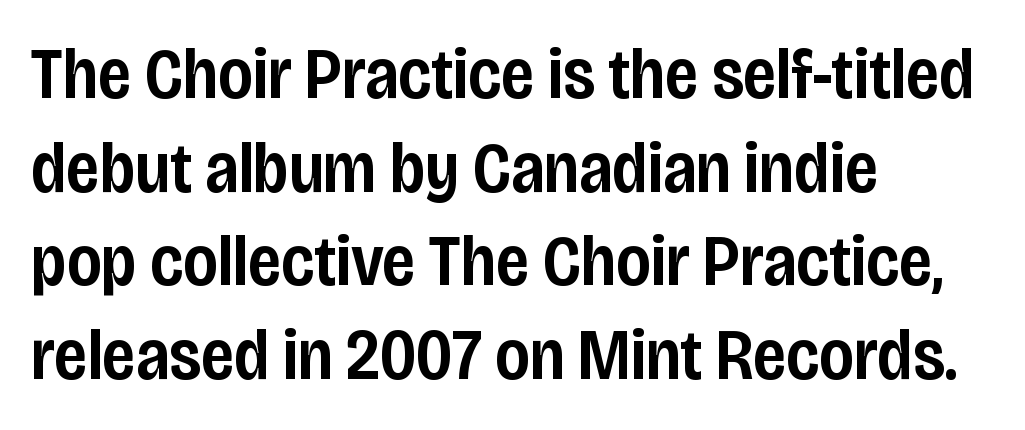
{"serif": "no", "italic": "no", "bold": "semi", "weight": "semibold", "width": "condensed", "stroke_contrast": "low", "x_height": "large", "monospaced": "no", "underline": "no", "align": "left", "line_spacing": "normal", "line_spacing_ratio": 1.3, "letter_spacing": "normal", "letter_spacing_em": 0.0, "glyph_px": 72}
